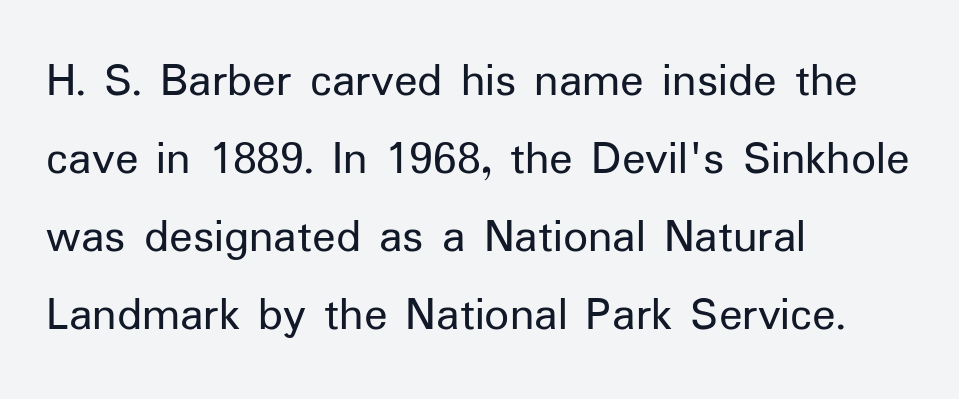
Q: Is the text bold? A: No.
Q: Is the text italic (slanted)? A: No, it is upright.
Q: Is the typeface a serif or a sans-serif typeface? A: Sans-serif.
Q: Is the text underlined? A: No.
Q: How is the paragraph aligned? A: Left-aligned.
Q: Is the spacing between letters normal or unusually wide? A: Normal.
Q: Is the spacing between lines tight, normal or loose? A: Normal.
Q: Width (condensed, normal, or wide)? A: Normal.
Q: Stroke contrast? A: Low.
Q: x-height? A: Medium.
Q: Monospaced? A: No.
